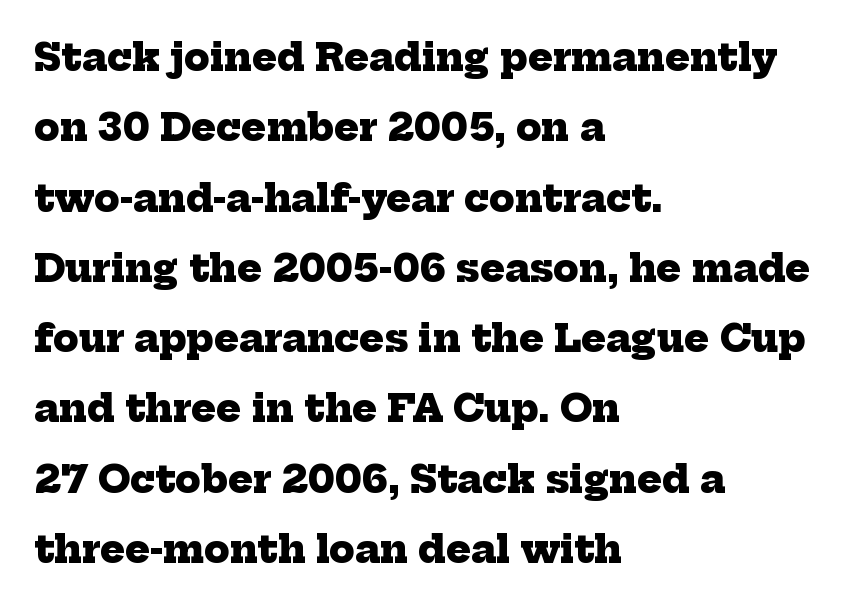
{"serif": "yes", "bold": "yes", "weight": "heavy", "width": "normal", "stroke_contrast": "low", "x_height": "medium", "monospaced": "no", "underline": "no", "align": "left", "line_spacing": "loose", "line_spacing_ratio": 1.9, "letter_spacing": "normal", "letter_spacing_em": 0.0, "glyph_px": 37}
